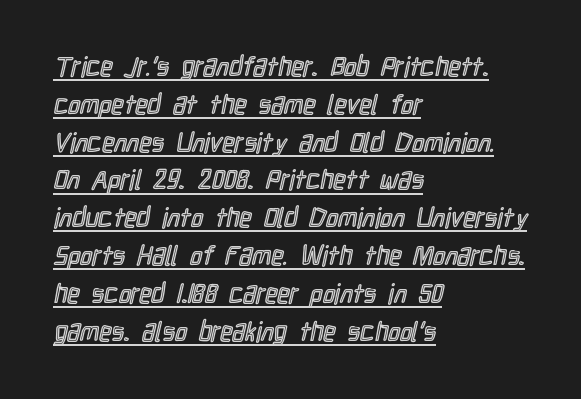
{"underline": "yes", "align": "left", "line_spacing": "normal", "line_spacing_ratio": 1.4, "letter_spacing": "normal", "letter_spacing_em": 0.0, "glyph_px": 27}
